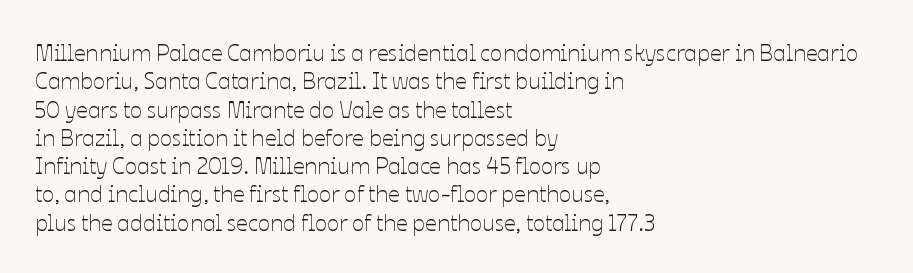
Q: Is the text bold? A: No.
Q: Is the text italic (slanted)? A: No, it is upright.
Q: Is the text underlined? A: No.
Q: How is the paragraph aligned? A: Left-aligned.
Q: Is the spacing between letters normal or unusually wide? A: Normal.
